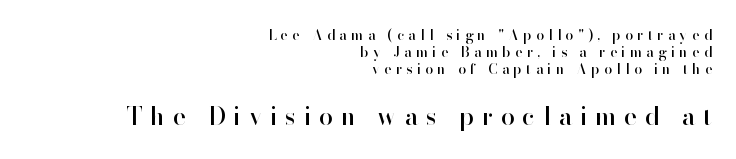
Anything drawn beneath the words? Only blank space. The following chunk of copy outweighs the initial chunk in type size. The letters stand upright; this is a roman face. Substantial extra tracking has been applied to these lines. Where is the straight margin? On the right.
